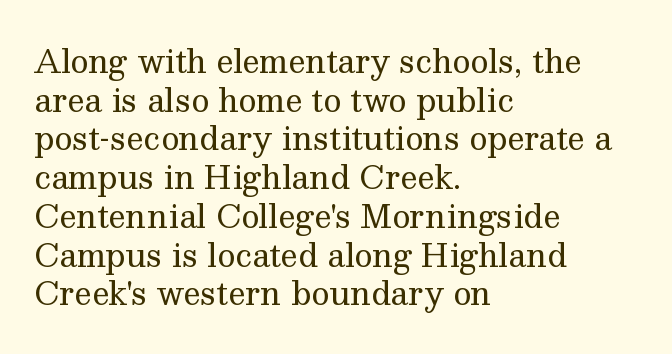
The font's upright variant was chosen for this text. The paragraph shown leans on its left margin. The leading is moderate, giving the passage an even texture. Bare-footed words on every line.
